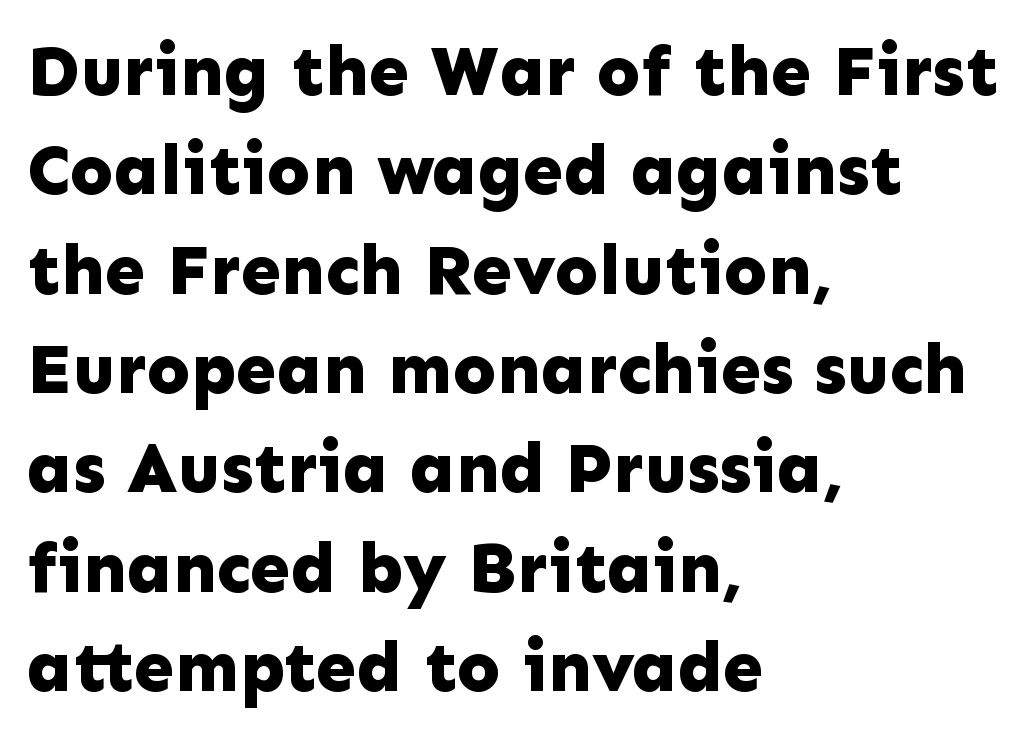
The image shows 72 px bold sans-serif type, upright; set left-aligned, normal line spacing (1.38x), normal letter spacing, not underlined; low stroke contrast and a medium x-height.
